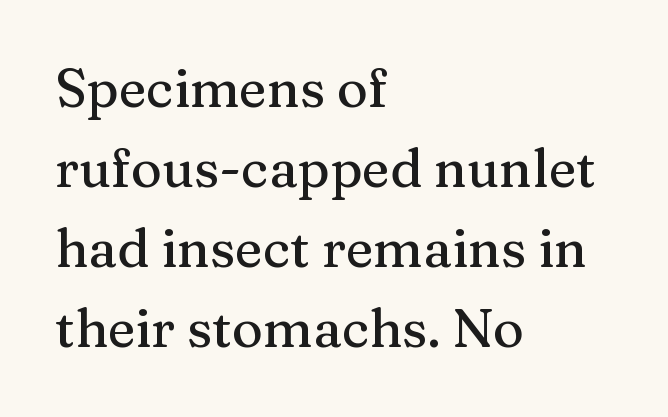
Quick note: not italic, upright. Notice how the passage keeps a crisp vertical edge on the left only. The line-height multiplier appears to be the usual default. This rendering features lettering with no underline. Note the varied advance widths — an 'i' is clearly narrower than an 'm'.
